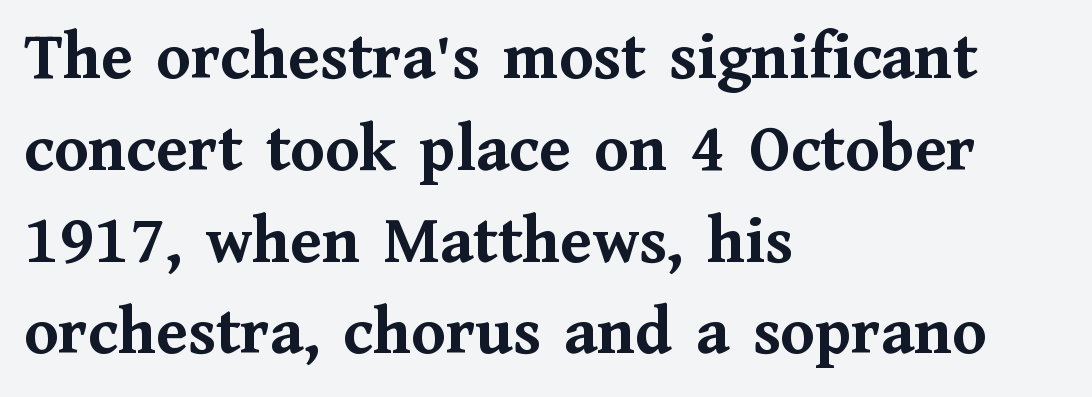
Q: Is the text bold? A: Yes.
Q: Is the text italic (slanted)? A: No, it is upright.
Q: Is the typeface a serif or a sans-serif typeface? A: Serif.
Q: Is the text underlined? A: No.
Q: How is the paragraph aligned? A: Left-aligned.
Q: Is the spacing between letters normal or unusually wide? A: Normal.
Q: Is the spacing between lines tight, normal or loose? A: Normal.
Q: Width (condensed, normal, or wide)? A: Normal.
Q: Stroke contrast? A: Medium.
Q: x-height? A: Medium.
Q: Monospaced? A: No.
